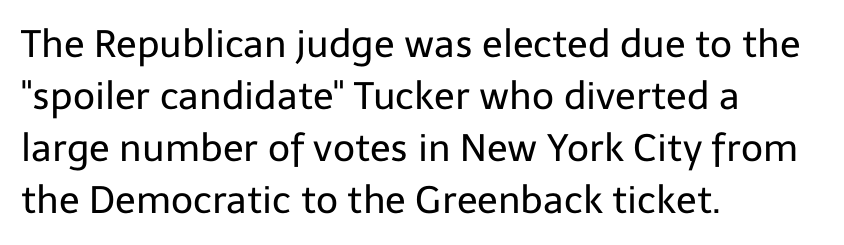
Q: Is the text bold? A: No.
Q: Is the text italic (slanted)? A: No, it is upright.
Q: Is the typeface a serif or a sans-serif typeface? A: Sans-serif.
Q: Is the text underlined? A: No.
Q: How is the paragraph aligned? A: Left-aligned.
Q: Is the spacing between letters normal or unusually wide? A: Normal.
Q: Is the spacing between lines tight, normal or loose? A: Normal.
Q: Width (condensed, normal, or wide)? A: Normal.
Q: Stroke contrast? A: Low.
Q: x-height? A: Medium.
Q: Monospaced? A: No.
